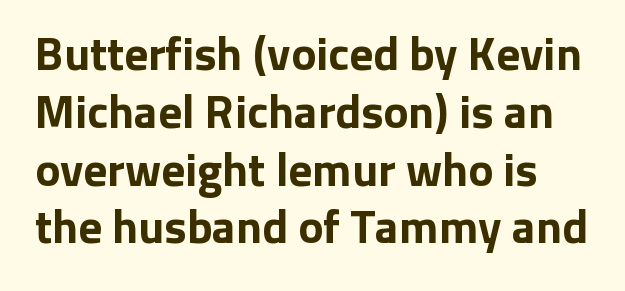
Nobody drew a line under any word here. No feet cap the strokes, marking this as sans-serif type. These words are printed bold, with thick strokes throughout. Ordinary non-slanted type is in use. Is this a fixed-width face? No — the glyphs have proportional, varying widths.
